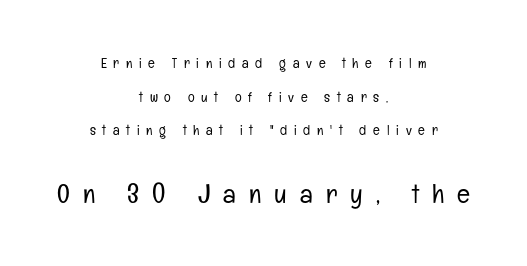
The image shows 27 px text type, upright; set centered, loose line spacing (2.41x), unusually wide letter spacing (+0.48 em), not underlined; the second (bottom) block is 1.93x larger.
